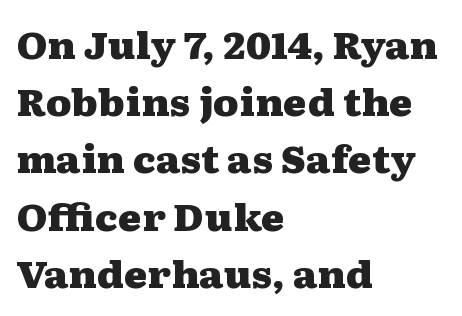
{"serif": "yes", "italic": "no", "bold": "yes", "weight": "heavy", "width": "wide", "stroke_contrast": "medium", "x_height": "medium", "monospaced": "no", "underline": "no", "align": "left", "line_spacing": "normal", "line_spacing_ratio": 1.59, "letter_spacing": "normal", "letter_spacing_em": 0.0, "glyph_px": 36}
